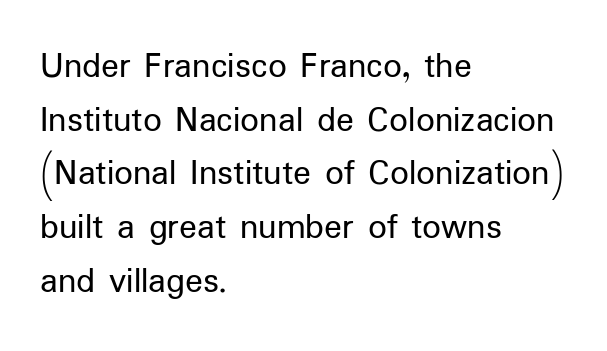
The image shows 37 px regular-weight sans-serif type, upright; set left-aligned, normal line spacing (1.45x), normal letter spacing, not underlined; low stroke contrast and a medium x-height.
